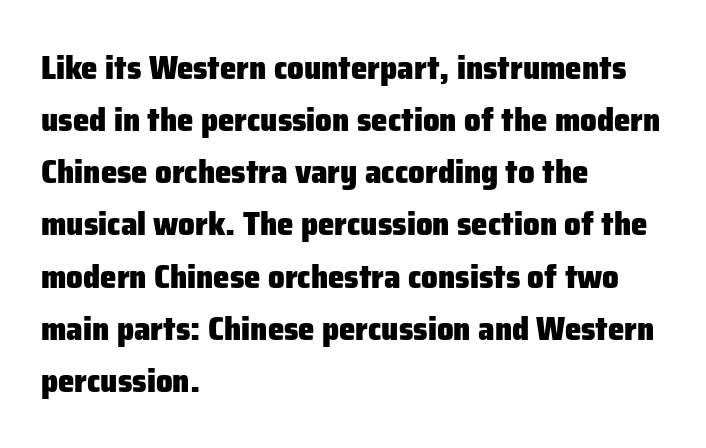
The image shows 33 px heavy sans-serif type, upright; set left-aligned, normal line spacing (1.58x), normal letter spacing, not underlined; low stroke contrast and a medium x-height.
